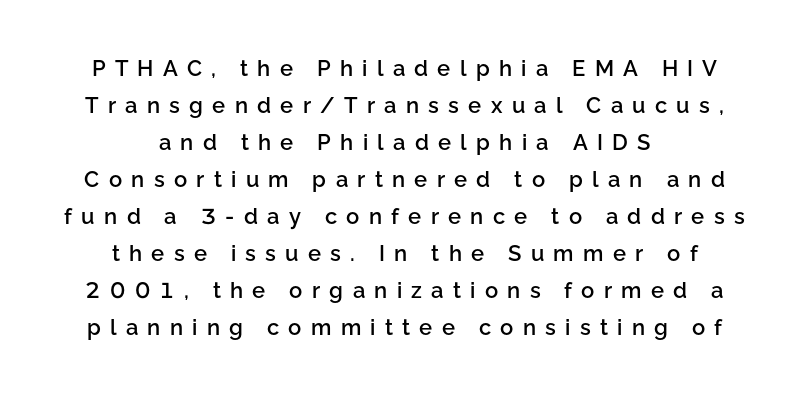
The image shows 22 px text type, upright; set centered, normal line spacing (1.68x), unusually wide letter spacing (+0.42 em), not underlined.
